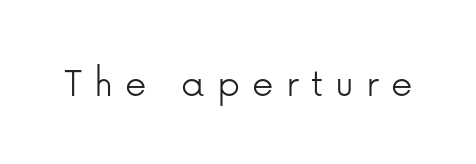
The image shows 43 px light sans-serif type, upright; set unusually wide letter spacing (+0.28 em), not underlined; low stroke contrast and a medium x-height.
